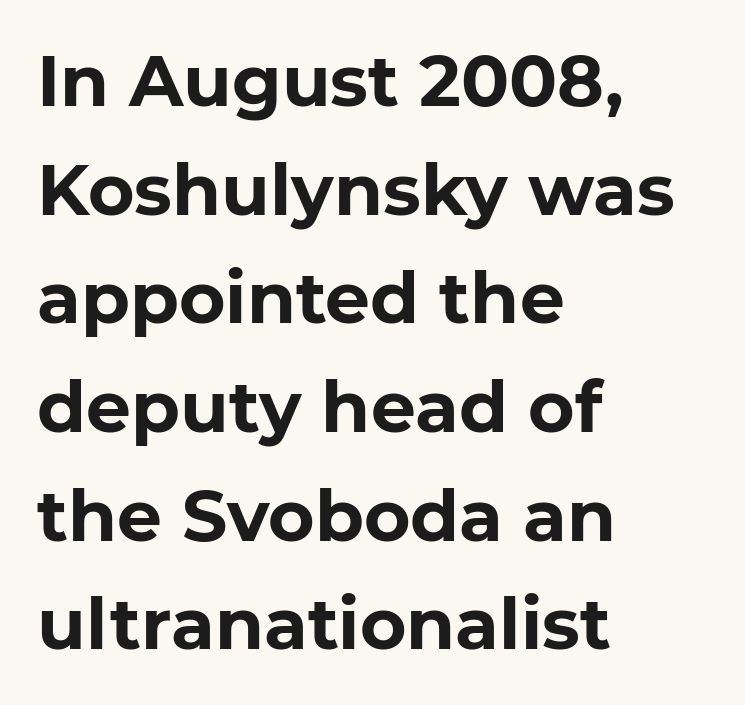
Q: Is the text bold? A: Yes.
Q: Is the typeface a serif or a sans-serif typeface? A: Sans-serif.
Q: Is the text underlined? A: No.
Q: How is the paragraph aligned? A: Left-aligned.
Q: Is the spacing between letters normal or unusually wide? A: Normal.
Q: Is the spacing between lines tight, normal or loose? A: Normal.
Q: Width (condensed, normal, or wide)? A: Normal.
Q: Stroke contrast? A: Low.
Q: x-height? A: Medium.
Q: Monospaced? A: No.
